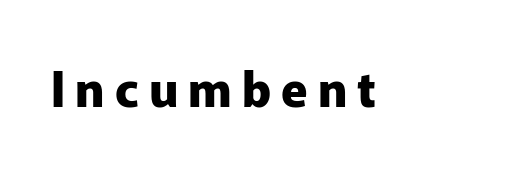
{"serif": "no", "italic": "no", "bold": "yes", "weight": "heavy", "width": "normal", "stroke_contrast": "low", "x_height": "medium", "monospaced": "no", "underline": "no", "letter_spacing": "wide", "letter_spacing_em": 0.21, "glyph_px": 48}
